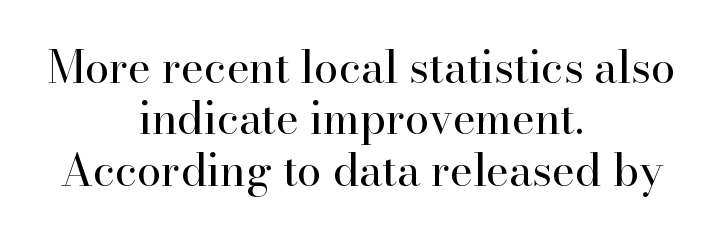
{"serif": "yes", "italic": "no", "bold": "no", "weight": "regular", "width": "normal", "stroke_contrast": "high", "x_height": "small", "monospaced": "no", "underline": "no", "align": "center", "line_spacing_ratio": 1.17, "letter_spacing": "normal", "letter_spacing_em": 0.0, "glyph_px": 44}
